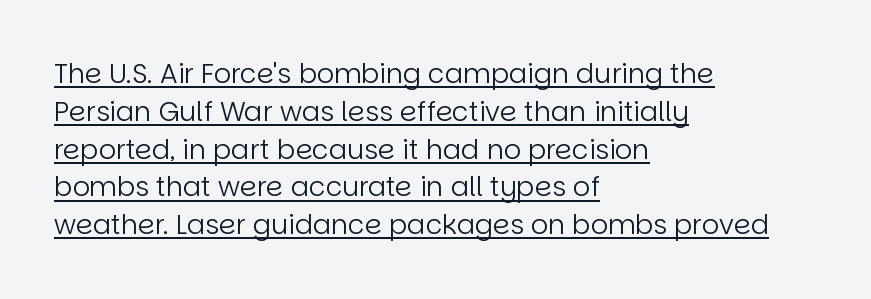
Heft: none added — not bold. Posture: upright roman. Underlining? Definitely there. The ragged edge is on the right, which tells us the setting is flush left. If you measured baseline to baseline, you'd find a middling distance. Nobody touched the tracking dial on this one.
